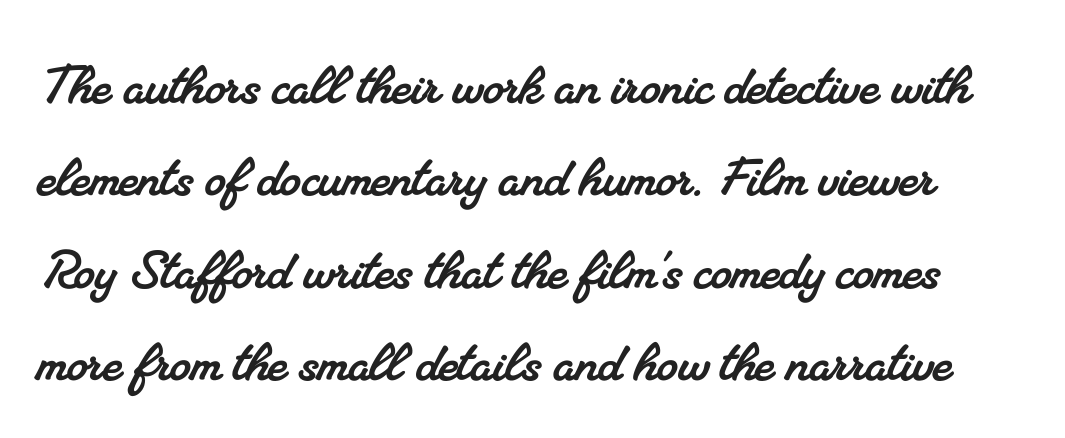
The image shows 66 px serif type; set normal line spacing (1.4x), normal letter spacing, not underlined; medium stroke contrast and a small x-height.
